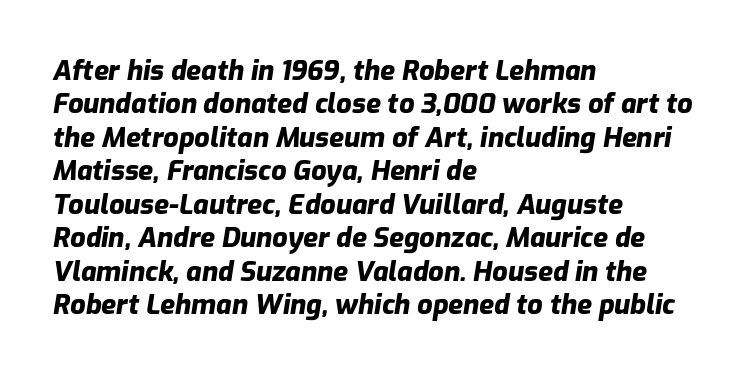
{"italic": "yes", "lean": "right", "slant_degrees": 9, "bold": "yes", "underline": "no", "align": "left", "line_spacing_ratio": 1.24, "letter_spacing": "normal", "letter_spacing_em": 0.0, "glyph_px": 27}
